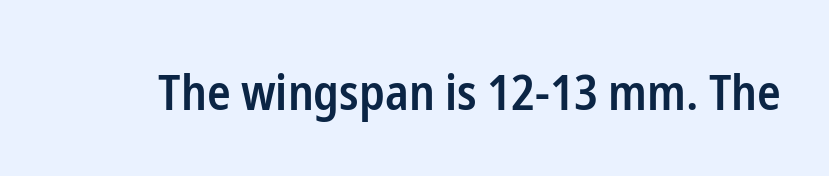
{"serif": "no", "italic": "no", "bold": "semi", "weight": "semibold", "width": "condensed", "stroke_contrast": "low", "x_height": "medium", "monospaced": "no", "underline": "no", "letter_spacing": "normal", "letter_spacing_em": 0.0, "glyph_px": 49}
